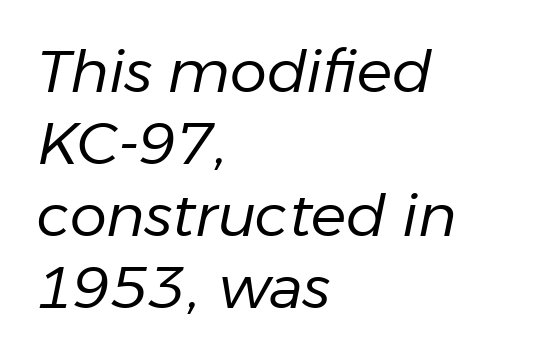
These lines stack with their left ends in a neat column. Nothing unusual about the tracking: characters are spaced as the font intends. Descender tails drop into unmarked territory. Do the characters align in a grid? No, the font is proportional.
